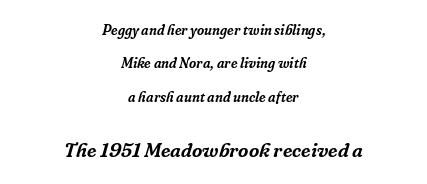
This sample uses an oblique cut, with every glyph tilted off the vertical. Is the letter spacing exaggerated? No — it looks like the ordinary default. The setting favours the middle, as headings and verse often do. Widely set lines give the paragraph a tall, airy silhouette. The lower block of text is set noticeably larger than the block above it. A clean baseline with only descenders dipping below it.
